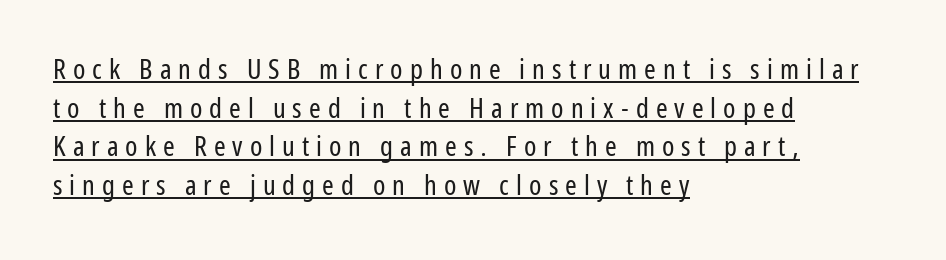
The image shows 28 px regular-weight, condensed sans-serif type, upright; set left-aligned, normal line spacing (1.38x), unusually wide letter spacing (+0.25 em), underlined; low stroke contrast and a medium x-height.
